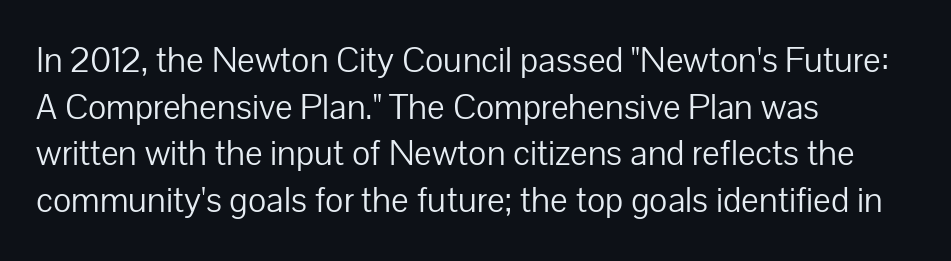
A typesetter would label this face a sans. Here the designer chose a conventional face with non-uniform glyph widths. Summary of vertical rhythm: regular, with standard interline spacing. Stems here are at most as thick as an everyday book face. Posture: straight, roman, zero tilt.
